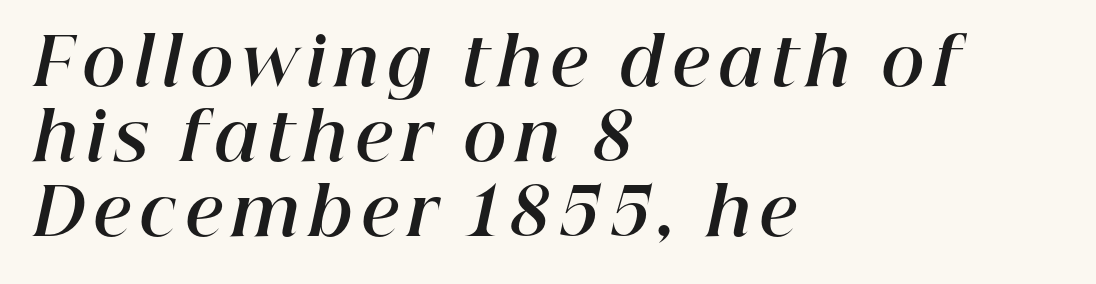
Q: Is the text bold? A: Yes.
Q: Is the text italic (slanted)? A: Yes, it leans right by about 12 degrees.
Q: Is the text underlined? A: No.
Q: How is the paragraph aligned? A: Left-aligned.
Q: Is the spacing between lines tight, normal or loose? A: Tight.
Q: Width (condensed, normal, or wide)? A: Normal.
Q: Stroke contrast? A: High.
Q: x-height? A: Medium.
Q: Monospaced? A: No.
